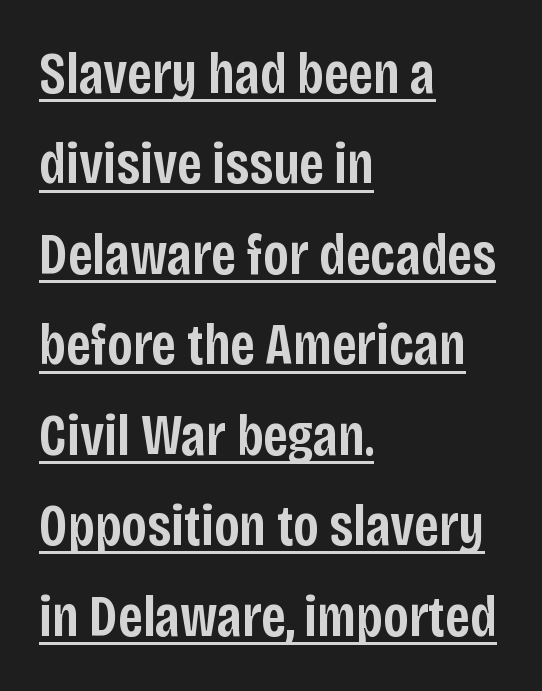
Q: Is the text bold? A: Semi-bold.
Q: Is the text italic (slanted)? A: No, it is upright.
Q: Is the typeface a serif or a sans-serif typeface? A: Sans-serif.
Q: Is the text underlined? A: Yes.
Q: How is the paragraph aligned? A: Left-aligned.
Q: Is the spacing between letters normal or unusually wide? A: Normal.
Q: Is the spacing between lines tight, normal or loose? A: Normal.
Q: Width (condensed, normal, or wide)? A: Condensed.
Q: Stroke contrast? A: Low.
Q: x-height? A: Large.
Q: Monospaced? A: No.
